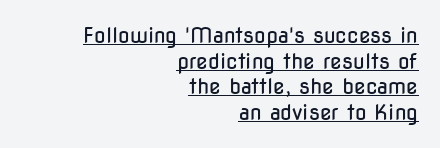
Q: Is the text bold? A: No.
Q: Is the text italic (slanted)? A: No, it is upright.
Q: Is the text underlined? A: Yes.
Q: How is the paragraph aligned? A: Right-aligned.
Q: Is the spacing between letters normal or unusually wide? A: Normal.
